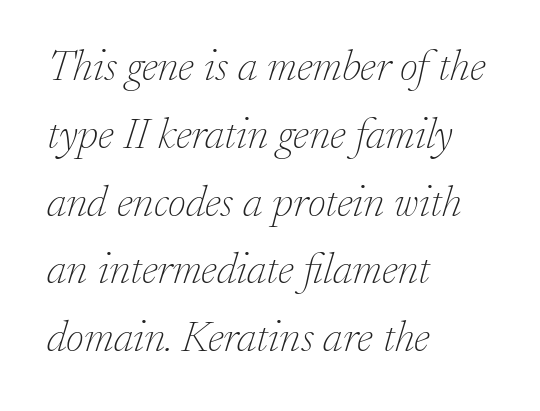
These lines stack with their left ends in a neat column. Lines of text with bare space underneath. This sample keeps an unexceptional amount of space between lines. The rendering uses natural spacing where letterforms have individual widths. Look at the tracking — it's just the regular setting, nothing added.
